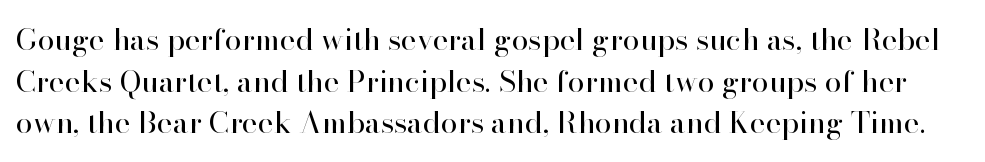
{"serif": "yes", "italic": "no", "bold": "no", "weight": "regular", "width": "normal", "stroke_contrast": "high", "x_height": "small", "monospaced": "no", "underline": "no", "line_spacing": "normal", "line_spacing_ratio": 1.39, "letter_spacing": "normal", "letter_spacing_em": 0.0, "glyph_px": 30}
